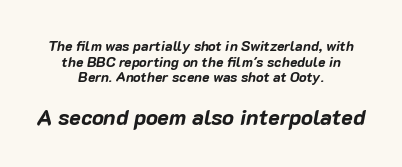
Q: Is the text bold? A: Yes.
Q: Is the text italic (slanted)? A: Yes, it leans right by about 10 degrees.
Q: Is the text underlined? A: No.
Q: How is the paragraph aligned? A: Centered.
Q: Is the spacing between letters normal or unusually wide? A: Normal.
Q: Is the spacing between lines tight, normal or loose? A: Tight.
Q: Which block of text is set in a larger size, the first (top) or the second (bottom)? A: The second (bottom) one.
